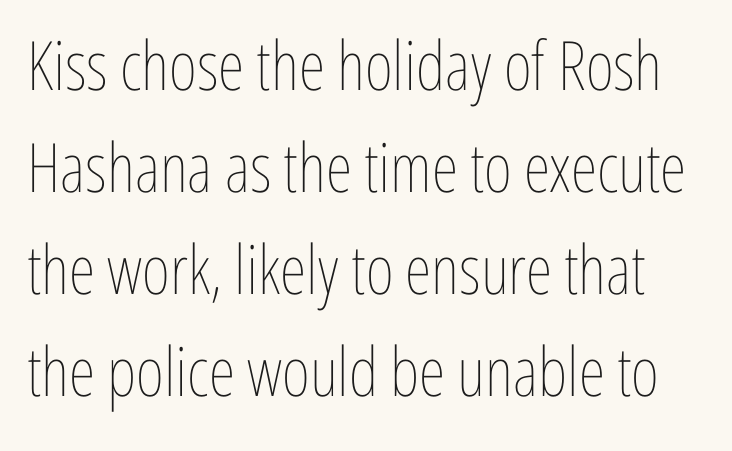
Q: Is the text bold? A: No.
Q: Is the text italic (slanted)? A: No, it is upright.
Q: Is the text underlined? A: No.
Q: Is the spacing between letters normal or unusually wide? A: Normal.
Q: Is the spacing between lines tight, normal or loose? A: Normal.
Q: Width (condensed, normal, or wide)? A: Condensed.
Q: Stroke contrast? A: Low.
Q: x-height? A: Medium.
Q: Monospaced? A: No.
